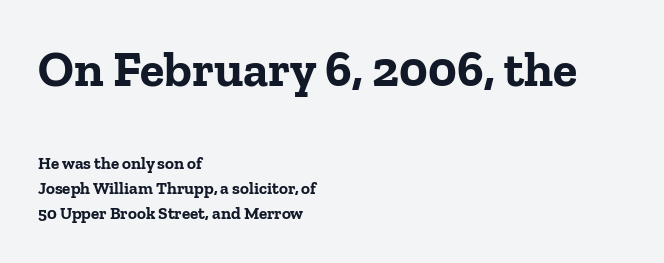
Q: Is the text bold? A: Yes.
Q: Is the text italic (slanted)? A: No, it is upright.
Q: Is the typeface a serif or a sans-serif typeface? A: Serif.
Q: Is the text underlined? A: No.
Q: How is the paragraph aligned? A: Left-aligned.
Q: Is the spacing between letters normal or unusually wide? A: Normal.
Q: Is the spacing between lines tight, normal or loose? A: Normal.
Q: Which block of text is set in a larger size, the first (top) or the second (bottom)? A: The first (top) one.
Q: Width (condensed, normal, or wide)? A: Normal.
Q: Stroke contrast? A: Low.
Q: x-height? A: Medium.
Q: Monospaced? A: No.
